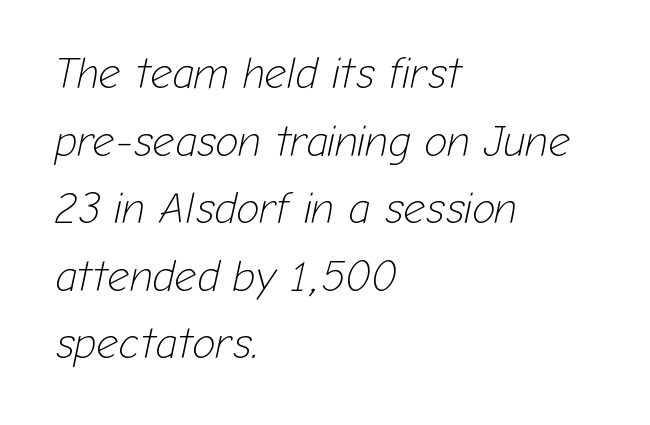
The image shows 43 px light type, italic (leaning right); set left-aligned, normal line spacing (1.57x), normal letter spacing, not underlined; low stroke contrast and a medium x-height.
